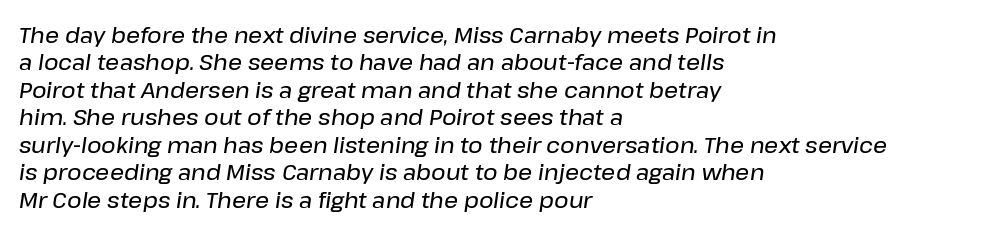
The line-height multiplier appears to be the usual default. The space directly below the letters is spotless. The paragraph has a hard left edge and a soft right edge. Style check: oblique.
